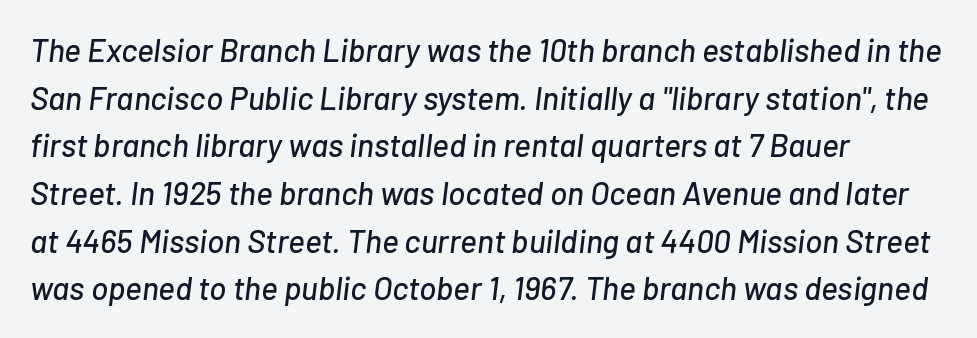
{"italic": "yes", "lean": "right", "slant_degrees": 7, "width": "normal", "stroke_contrast": "low", "x_height": "medium", "monospaced": "no", "underline": "no", "align": "left", "line_spacing": "normal", "line_spacing_ratio": 1.49, "letter_spacing": "normal", "letter_spacing_em": 0.0, "glyph_px": 32}
